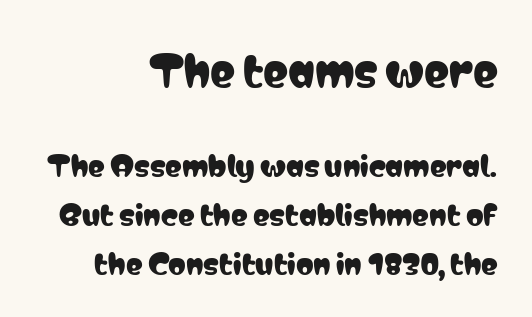
Q: Is the text italic (slanted)? A: No, it is upright.
Q: Is the typeface a serif or a sans-serif typeface? A: Sans-serif.
Q: Is the text underlined? A: No.
Q: How is the paragraph aligned? A: Right-aligned.
Q: Is the spacing between letters normal or unusually wide? A: Normal.
Q: Which block of text is set in a larger size, the first (top) or the second (bottom)? A: The first (top) one.
Q: Width (condensed, normal, or wide)? A: Condensed.
Q: Stroke contrast? A: Low.
Q: x-height? A: Medium.
Q: Monospaced? A: No.
